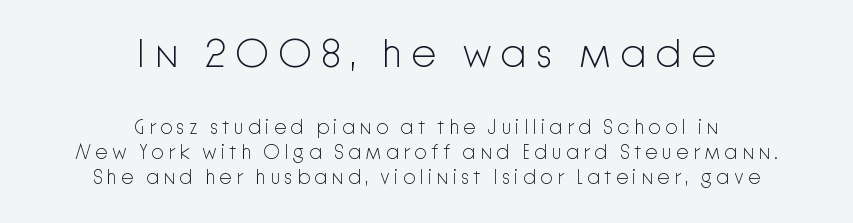
This is the regular roman posture of the typeface. Stems and bowls with no extra thickness — not bold. Vertically, the passage feels balanced, rows spaced as you'd expect. Descenders are the only things crossing below the line. The typesetter chose a symmetrical, centered arrangement here. The passage shown begins with its larger block and ends with its smaller one.
